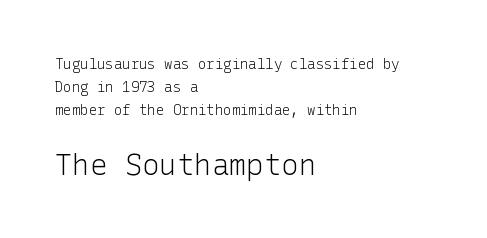
{"serif": "no", "italic": "no", "bold": "no", "weight": "light", "width": "normal", "stroke_contrast": "low", "x_height": "medium", "underline": "no", "align": "left", "line_spacing": "normal", "line_spacing_ratio": 1.63, "letter_spacing": "normal", "letter_spacing_em": 0.0, "larger_block": "second", "size_ratio": 2.07, "glyph_px": 29}
